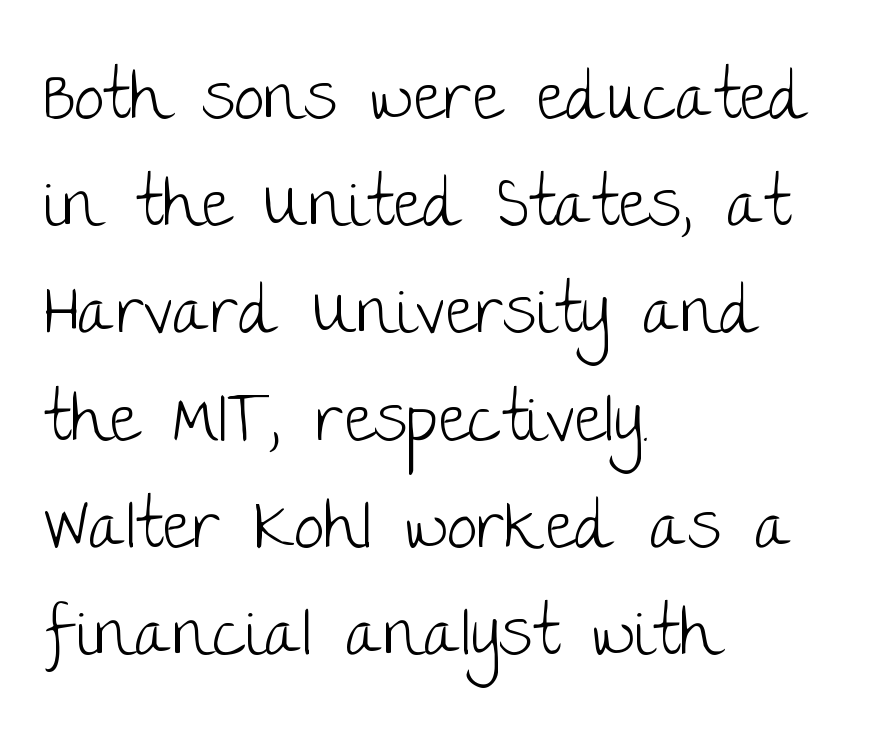
Q: Is the text bold? A: No.
Q: Is the text italic (slanted)? A: No, it is upright.
Q: Is the typeface a serif or a sans-serif typeface? A: Sans-serif.
Q: Is the text underlined? A: No.
Q: How is the paragraph aligned? A: Left-aligned.
Q: Is the spacing between letters normal or unusually wide? A: Normal.
Q: Is the spacing between lines tight, normal or loose? A: Normal.
Q: Width (condensed, normal, or wide)? A: Normal.
Q: Stroke contrast? A: Low.
Q: x-height? A: Large.
Q: Monospaced? A: No.
